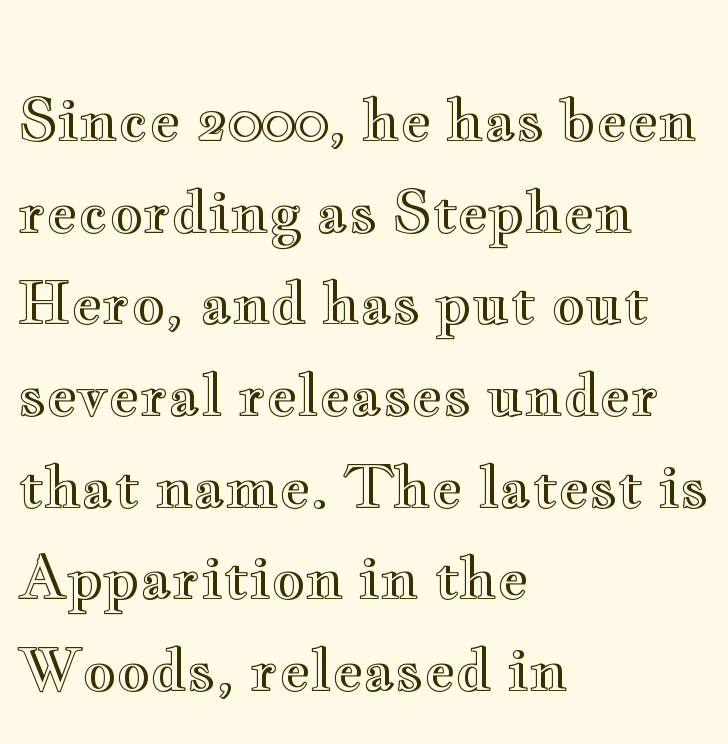
{"italic": "no", "width": "wide", "x_height": "small", "monospaced": "no", "underline": "no", "align": "left", "line_spacing": "normal", "line_spacing_ratio": 1.58, "letter_spacing": "normal", "letter_spacing_em": 0.0, "glyph_px": 58}
